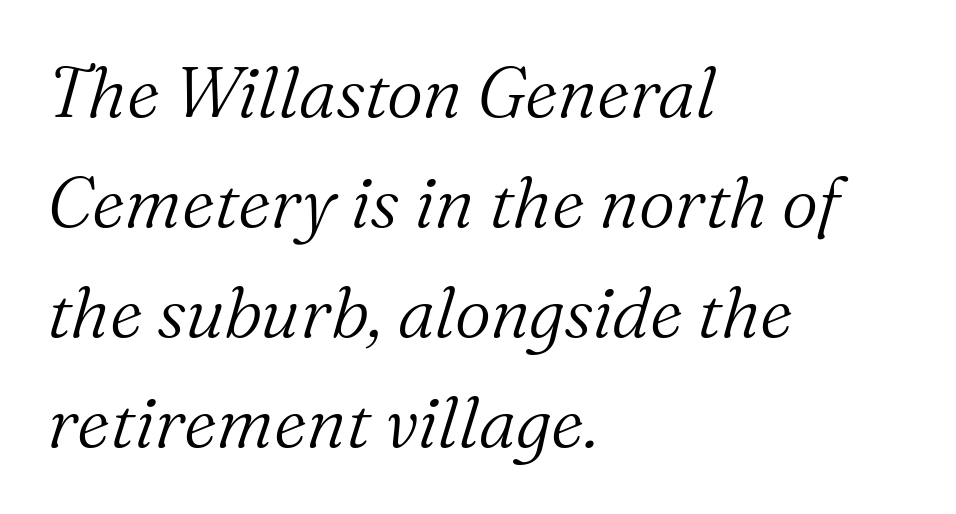
Unlike a clean sans, this face finishes its strokes with serifs. Observe the lean: these are italic letterforms. Is there much room between lines? A standard amount, neither cramped nor airy. Check the space under the baseline: it is left empty. Line starts are locked; line ends wander.
